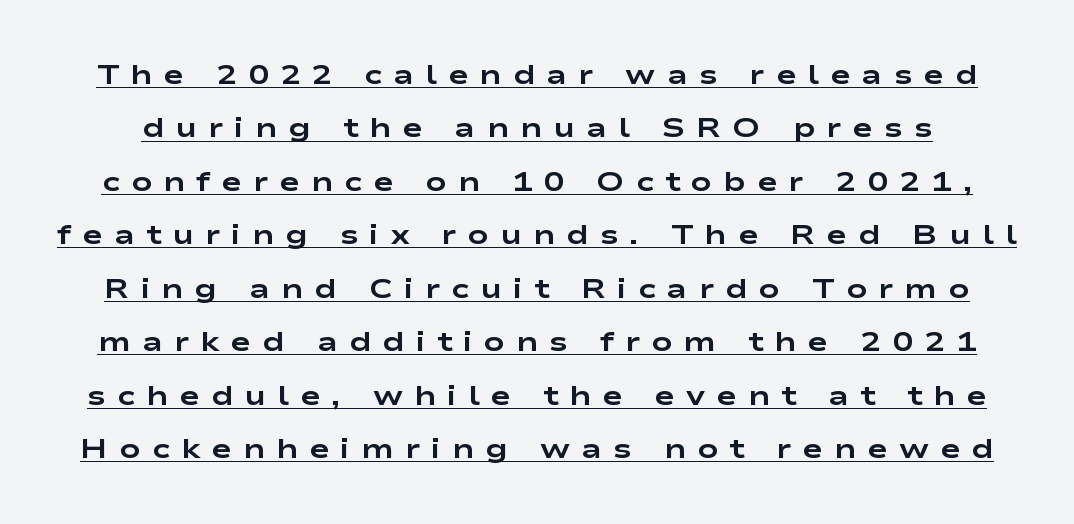
Each letter's strokes conclude bluntly, with no projecting serifs. Tracking value appears strongly positive — letters spread wide. Nope, not italic — everything's standing straight. A full-strength bold gives these letters their thick strokes. Emphasis is given by a line drawn under the lettering. You could not count columns in this text — the font is proportionally spaced.
